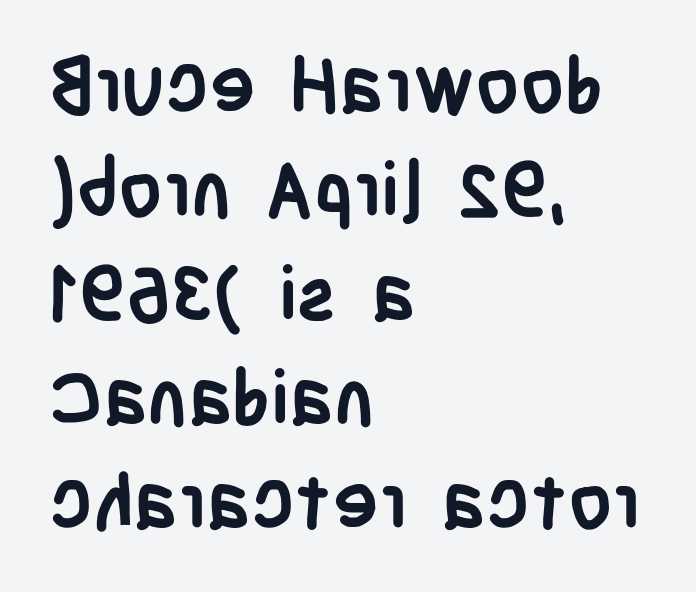
The compositor pushed each line to the left boundary. This is heavy type, rendered in bold. Does the lettering tilt? It doesn't — this is upright. A normal amount of white space separates one row of letters from the next. Does the type have serifs? No, each stem ends abruptly. Is this a fixed-width face? No — the glyphs have proportional, varying widths.
